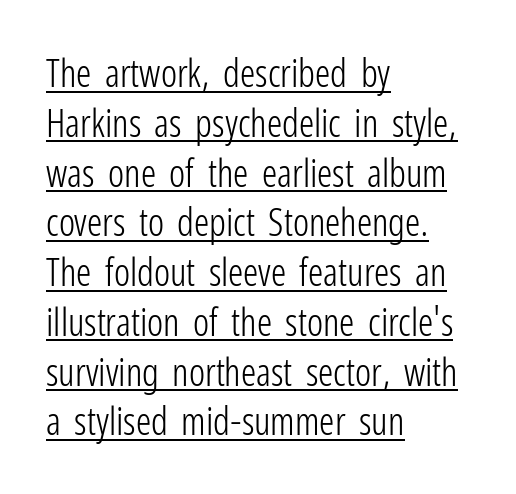
Q: Is the text bold? A: No.
Q: Is the text italic (slanted)? A: No, it is upright.
Q: Is the typeface a serif or a sans-serif typeface? A: Sans-serif.
Q: Is the text underlined? A: Yes.
Q: How is the paragraph aligned? A: Left-aligned.
Q: Is the spacing between letters normal or unusually wide? A: Normal.
Q: Is the spacing between lines tight, normal or loose? A: Normal.
Q: Width (condensed, normal, or wide)? A: Condensed.
Q: Stroke contrast? A: Low.
Q: x-height? A: Medium.
Q: Monospaced? A: No.
